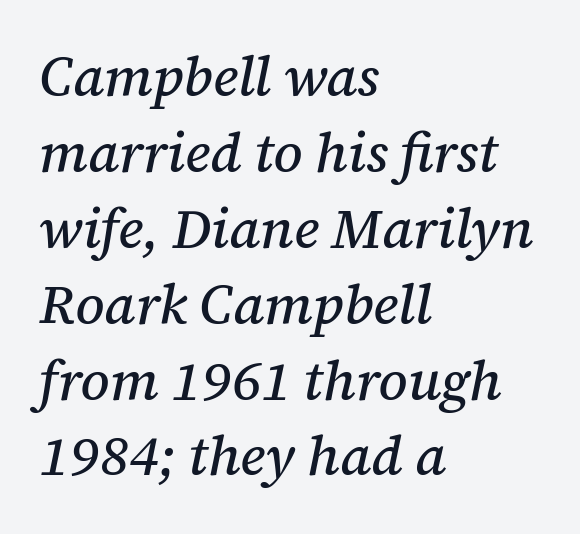
{"serif": "yes", "italic": "yes", "lean": "right", "slant_degrees": 12, "width": "normal", "stroke_contrast": "medium", "x_height": "medium", "monospaced": "no", "underline": "no", "align": "left", "line_spacing": "normal", "line_spacing_ratio": 1.38, "letter_spacing": "normal", "letter_spacing_em": 0.0, "glyph_px": 55}
